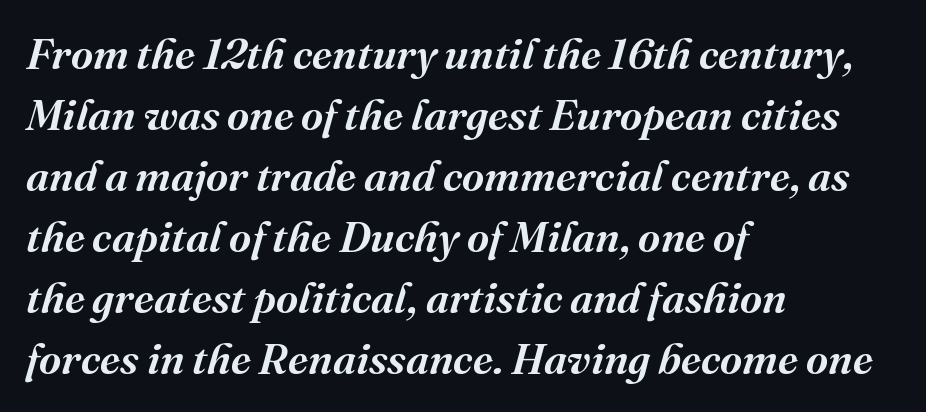
The image shows 43 px semibold serif type, italic (leaning right); set left-aligned, normal line spacing (1.42x), normal letter spacing, not underlined; medium stroke contrast and a medium x-height.
